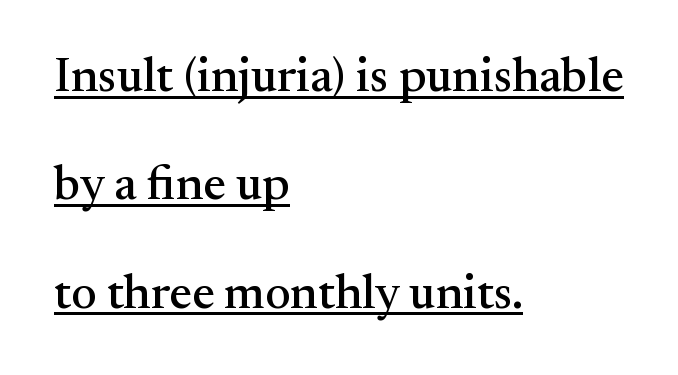
{"serif": "yes", "italic": "no", "width": "normal", "stroke_contrast": "medium", "x_height": "small", "monospaced": "no", "underline": "yes", "align": "left", "line_spacing": "loose", "line_spacing_ratio": 2.21, "letter_spacing": "normal", "letter_spacing_em": 0.0, "glyph_px": 49}
